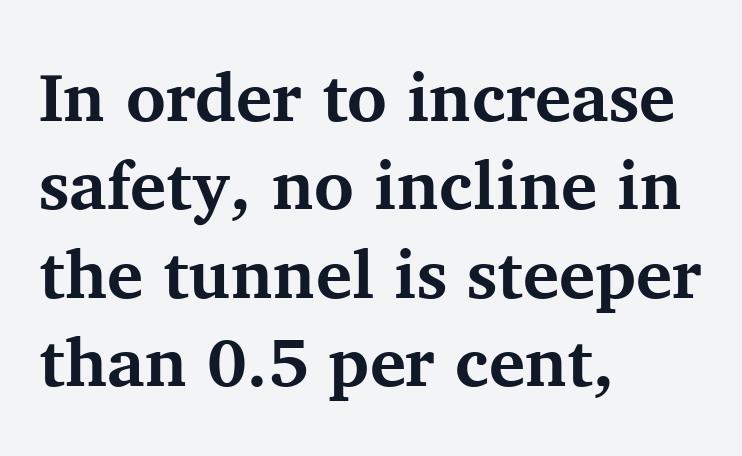
The image shows 68 px bold serif type, upright; set left-aligned, normal line spacing (1.3x), normal letter spacing, not underlined; medium stroke contrast and a medium x-height.
